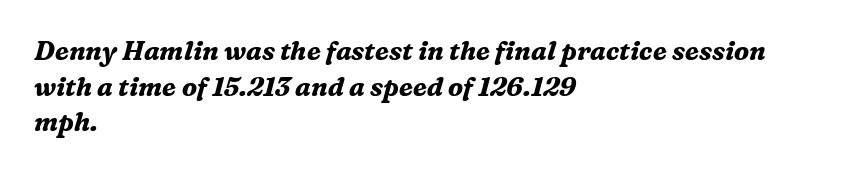
Q: Is the text bold? A: Yes.
Q: Is the text italic (slanted)? A: Yes, it leans right by about 16 degrees.
Q: Is the text underlined? A: No.
Q: How is the paragraph aligned? A: Left-aligned.
Q: Is the spacing between letters normal or unusually wide? A: Normal.
Q: Is the spacing between lines tight, normal or loose? A: Normal.
